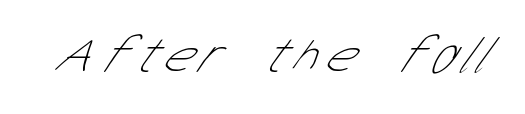
{"serif": "no", "bold": "no", "weight": "thin", "width": "condensed", "stroke_contrast": "low", "x_height": "medium", "monospaced": "no", "underline": "no", "glyph_px": 51}
